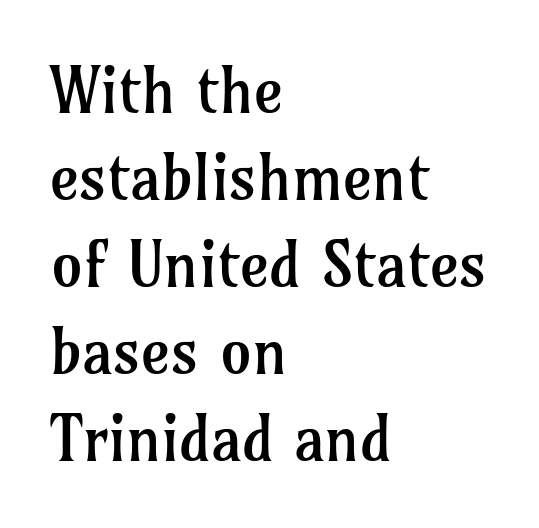
{"serif": "yes", "italic": "no", "bold": "no", "weight": "regular", "width": "normal", "stroke_contrast": "low", "x_height": "medium", "monospaced": "no", "underline": "no", "align": "left", "line_spacing": "normal", "line_spacing_ratio": 1.38, "letter_spacing": "normal", "letter_spacing_em": 0.0, "glyph_px": 63}
